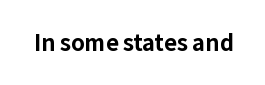
Short note: letters normally spaced. Words float on clear page, feet unadorned. The letters stand upright; this is a roman face. Heavy, bold letterforms.
